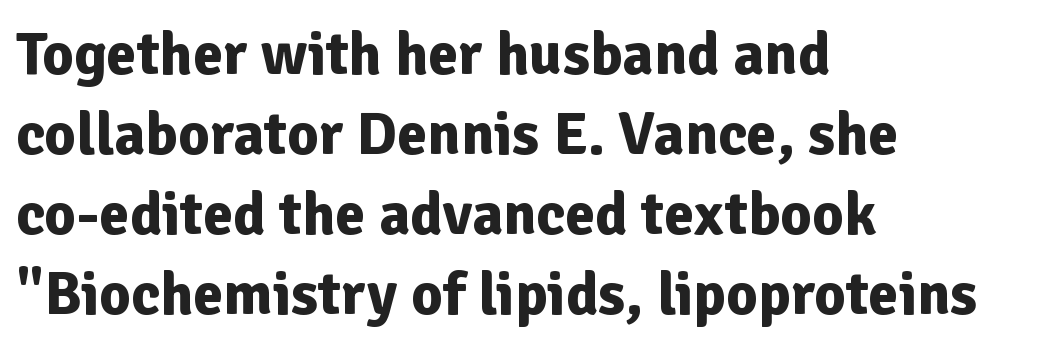
These lines are set flush left with a ragged right edge. Stroke terminals: plain, sans-serif. Glyph-to-glyph distance matches everyday printed text. Students, observe: this is what conventionally led text looks like.
